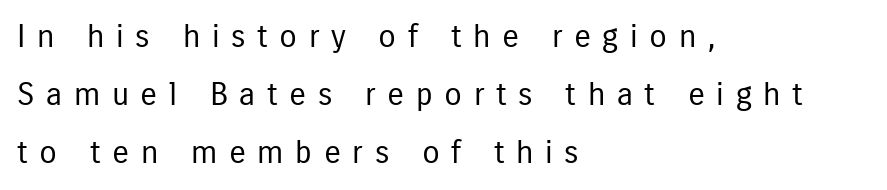
Stems and bowls with no extra thickness — not bold. The face used here is rendered with a markedly widened letterfit. Grotesque or geometric, the face here clearly has no serifs. The strip under each line holds only bare page.
